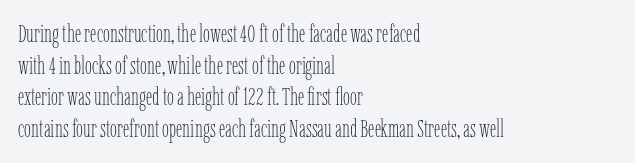
The characters are drawn with everyday or finer stroke widths. The string is rendered with underlining switched off. Leading matches the norm, producing a regular column. This sample uses plain, unmodified letter spacing.
